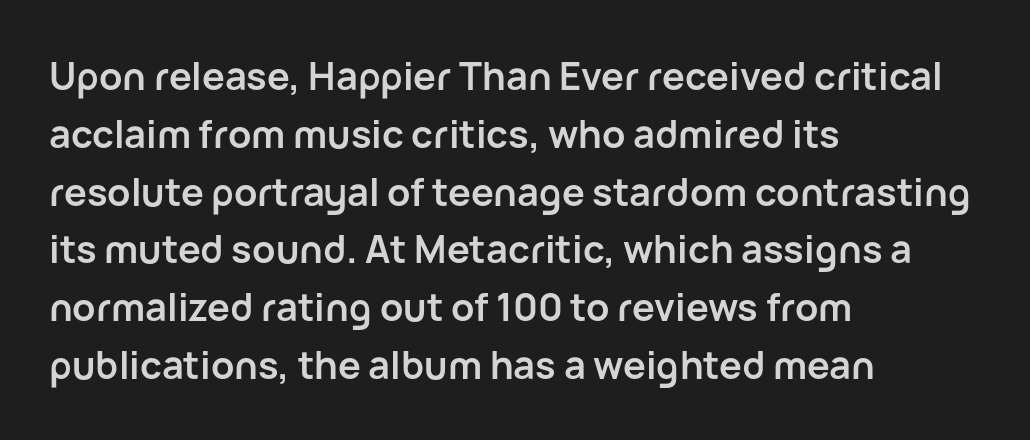
{"serif": "no", "italic": "no", "bold": "yes", "weight": "semibold", "width": "normal", "stroke_contrast": "low", "x_height": "medium", "monospaced": "no", "underline": "no", "align": "left", "line_spacing": "normal", "line_spacing_ratio": 1.52, "letter_spacing": "normal", "letter_spacing_em": 0.0, "glyph_px": 38}
